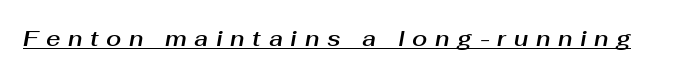
Q: Is the text italic (slanted)? A: Yes, it leans right by about 10 degrees.
Q: Is the text underlined? A: Yes.
Q: Is the spacing between letters normal or unusually wide? A: Unusually wide.
